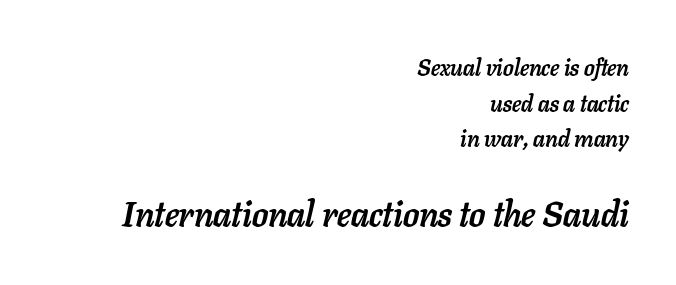
Each row of text sits above clean, open space. The passage shown has conventional tracking throughout. The passage is arranged like a letterhead date or caption credit — flush right. In terms of leading, this rendering sits right in the middle. Proportional: the letters do not fall into vertical columns.
